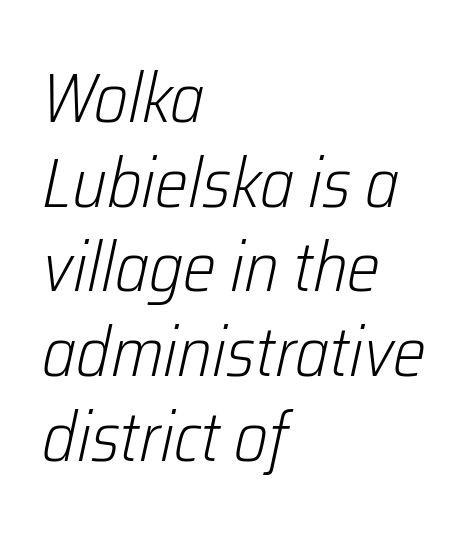
The image shows 70 px light, condensed type, italic (leaning right); set left-aligned, line spacing 1.21x, normal letter spacing, not underlined; low stroke contrast and a medium x-height.
